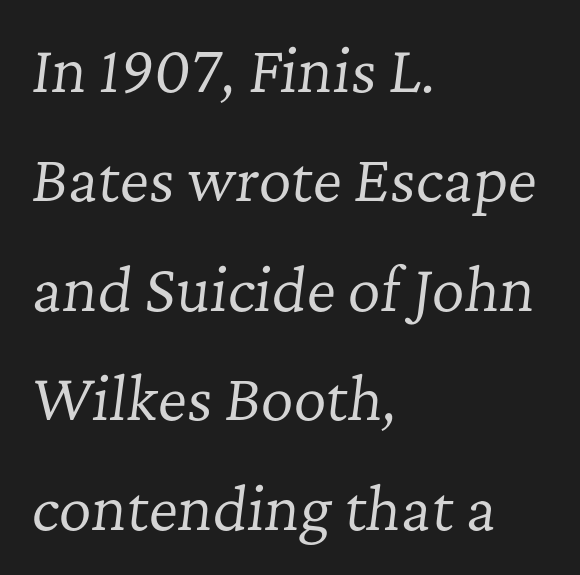
Q: Is the text bold? A: No.
Q: Is the text italic (slanted)? A: Yes, it leans right by about 7 degrees.
Q: Is the typeface a serif or a sans-serif typeface? A: Serif.
Q: Is the text underlined? A: No.
Q: How is the paragraph aligned? A: Left-aligned.
Q: Is the spacing between letters normal or unusually wide? A: Normal.
Q: Is the spacing between lines tight, normal or loose? A: Loose.
Q: Width (condensed, normal, or wide)? A: Normal.
Q: Stroke contrast? A: Low.
Q: x-height? A: Medium.
Q: Monospaced? A: No.
